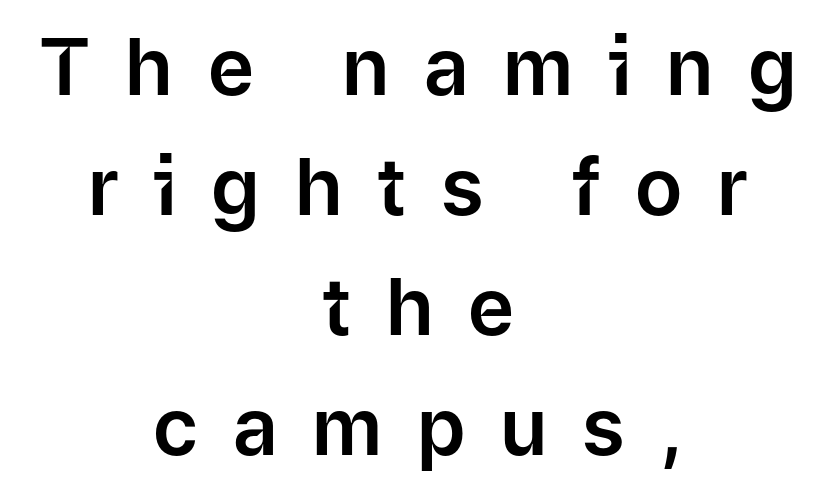
Q: Is the text italic (slanted)? A: No, it is upright.
Q: Is the typeface a serif or a sans-serif typeface? A: Sans-serif.
Q: Is the text underlined? A: No.
Q: How is the paragraph aligned? A: Centered.
Q: Is the spacing between letters normal or unusually wide? A: Unusually wide.
Q: Is the spacing between lines tight, normal or loose? A: Normal.
Q: Width (condensed, normal, or wide)? A: Normal.
Q: Stroke contrast? A: Low.
Q: x-height? A: Medium.
Q: Monospaced? A: No.
